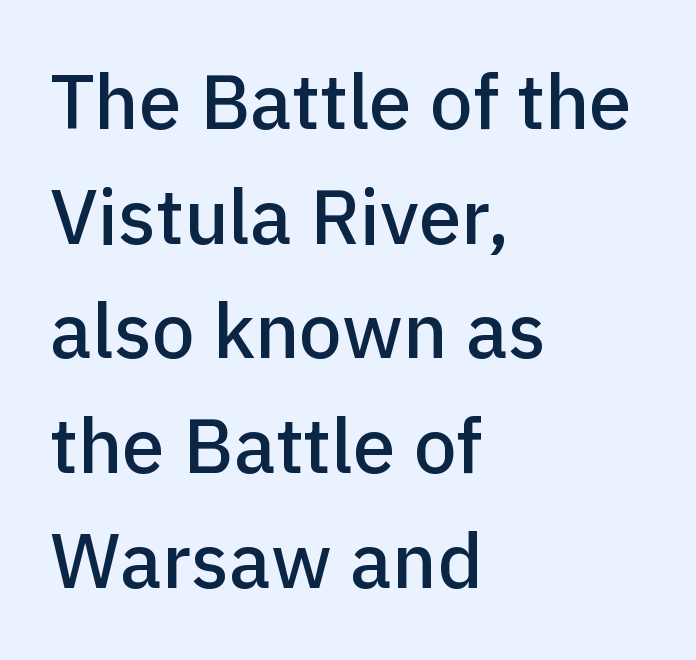
{"serif": "no", "italic": "no", "width": "normal", "stroke_contrast": "low", "x_height": "medium", "monospaced": "no", "underline": "no", "align": "left", "line_spacing": "normal", "line_spacing_ratio": 1.49, "letter_spacing": "normal", "letter_spacing_em": 0.0, "glyph_px": 77}
